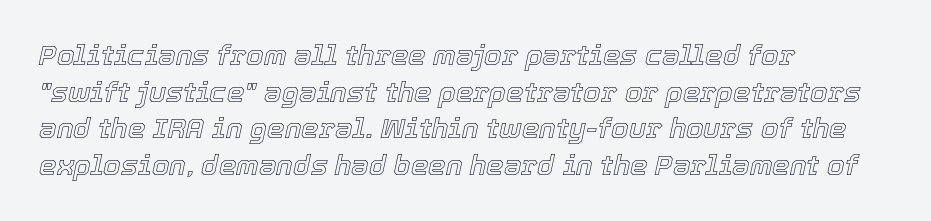
A clean baseline with only descenders dipping below it. Characters are canted at an angle relative to the baseline's perpendicular. A student would call this left alignment; a typographer would say flush left, rag right. The letters advance in unequal steps, a hallmark of proportional type.
